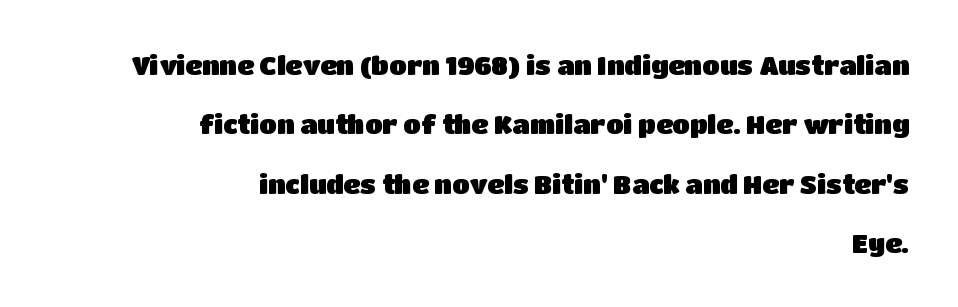
{"italic": "no", "underline": "no", "align": "right", "line_spacing": "loose", "line_spacing_ratio": 2.28, "letter_spacing": "normal", "letter_spacing_em": 0.0, "glyph_px": 26}
